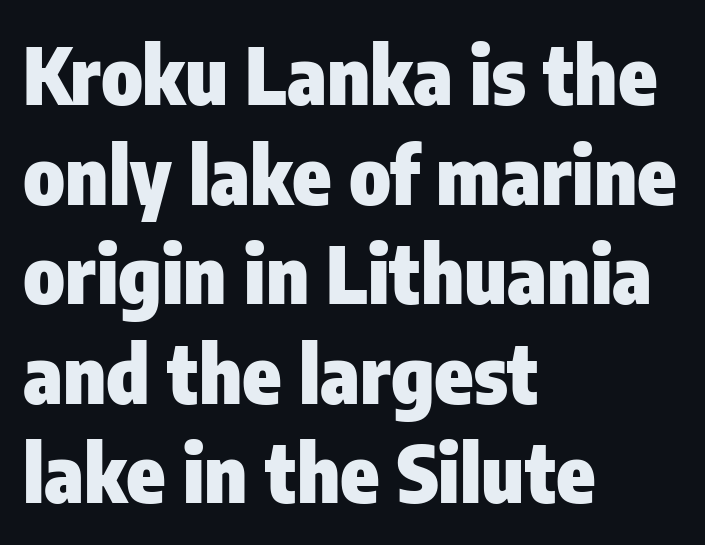
{"serif": "no", "italic": "no", "bold": "yes", "weight": "heavy", "width": "condensed", "stroke_contrast": "low", "x_height": "medium", "monospaced": "no", "underline": "no", "align": "left", "line_spacing": "normal", "line_spacing_ratio": 1.26, "letter_spacing": "normal", "letter_spacing_em": 0.0, "glyph_px": 79}
